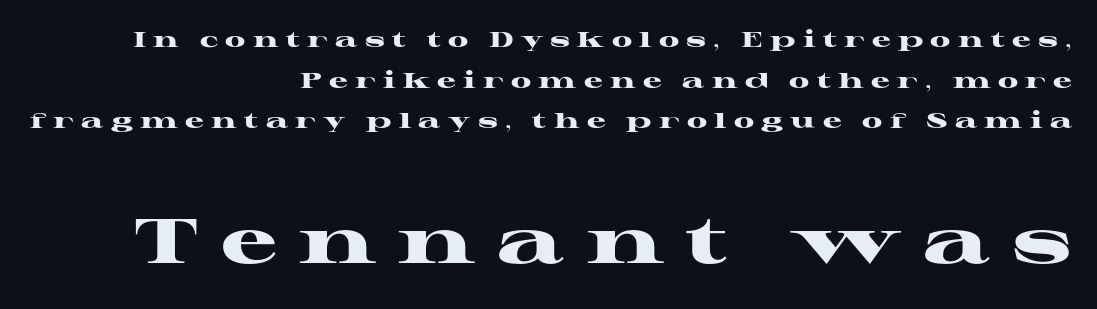
The line texture is sparse and dotted thanks to wide tracking. Unlike italic type, these characters show no tilt at all. The typesetter chose a ragged-left arrangement here. The face used here has the dense, thick strokes of a bold. The words here are not underlined. Note the varied advance widths — an 'i' is clearly narrower than an 'm'.
